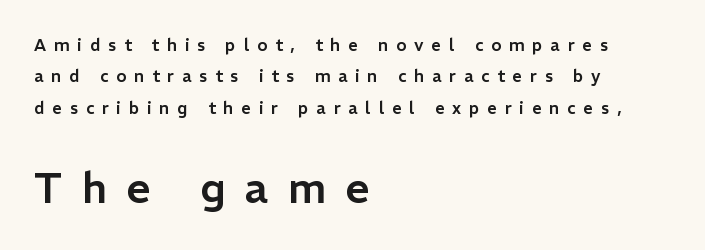
Q: Is the text italic (slanted)? A: No, it is upright.
Q: Is the typeface a serif or a sans-serif typeface? A: Sans-serif.
Q: Is the text underlined? A: No.
Q: How is the paragraph aligned? A: Left-aligned.
Q: Is the spacing between letters normal or unusually wide? A: Unusually wide.
Q: Which block of text is set in a larger size, the first (top) or the second (bottom)? A: The second (bottom) one.
Q: Width (condensed, normal, or wide)? A: Normal.
Q: Stroke contrast? A: Low.
Q: x-height? A: Medium.
Q: Monospaced? A: No.
